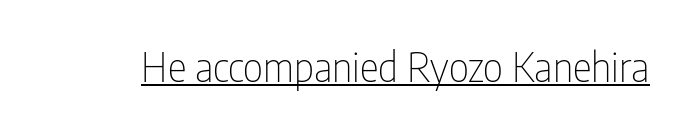
Weight: regular or lighter. Honestly, the letter spacing is just normal — you wouldn't notice it. Do the letters lean? They stand straight. Looks like regular typesetting: each glyph gets only the width it needs. To sum up the face: it is a sans, with no serifs. Descenders here cross a horizontal rule under the line.
